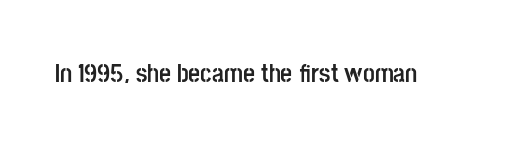
The image shows 26 px bold type, upright; set normal letter spacing, not underlined.
